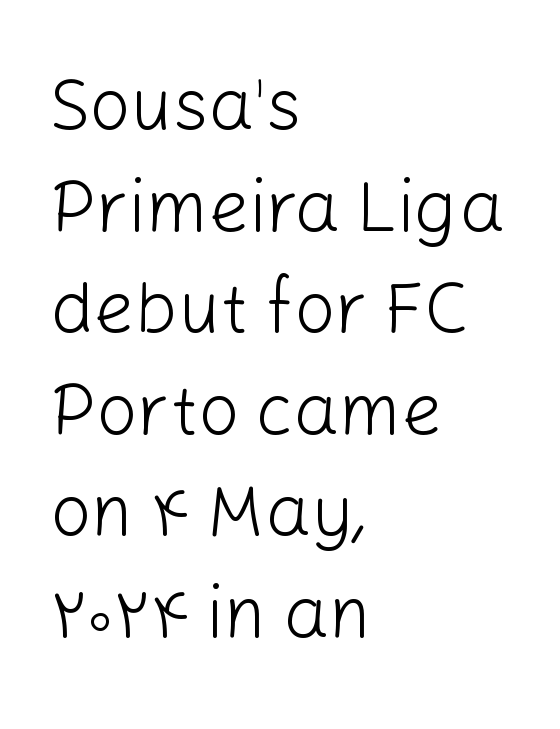
Spacing verdict: proportional, widths tailored to each character. To sum up the face: it is a sans, with no serifs. Heaviness? Minimal to ordinary, like unemphasized prose. Beneath every word, the page is bare. Short note: letters normally spaced. Where is the straight margin? On the left.
